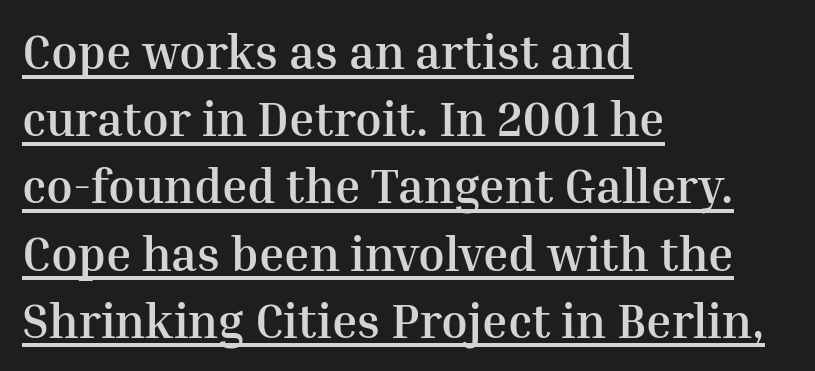
The image shows 48 px semibold serif type, upright; set left-aligned, normal line spacing (1.4x), normal letter spacing, underlined; medium stroke contrast and a medium x-height.
